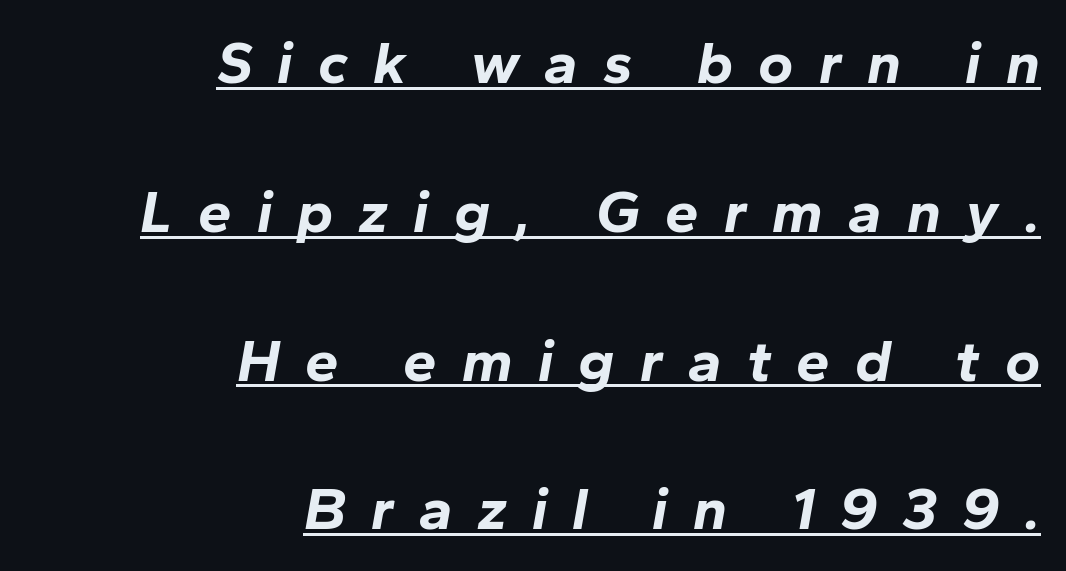
The image shows 60 px bold type, italic (leaning right); set right-aligned, loose line spacing (2.48x), unusually wide letter spacing (+0.42 em), underlined; low stroke contrast and a medium x-height.
